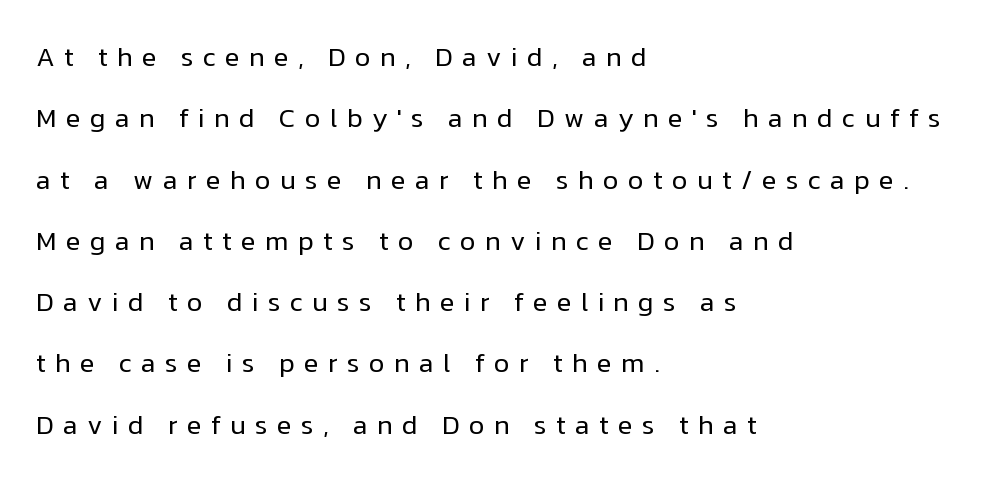
This sample is left-justified, so line endings fall wherever the words run out. Every character sits straight up, as roman type does. The specimen omits any rule beneath the text block's lines. In terms of leading, this rendering errs on the spacious side. Tracking here is generous; glyphs stand well apart from one another. The letterforms sit at book weight or below.
